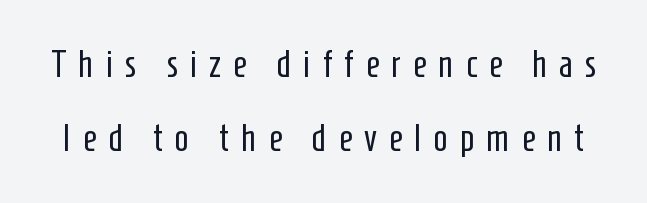
The letters carry no serifs — their stems end cleanly without finishing strokes. Has an underline been added? It has not. The cut favours lightness, reaching ordinary text weight at its darkest. This sample uses expanded letter spacing, leaving extra air between glyphs. This sample has the flowing, uneven cadence of proportional lettering. The lines are spread far apart with generous leading.
